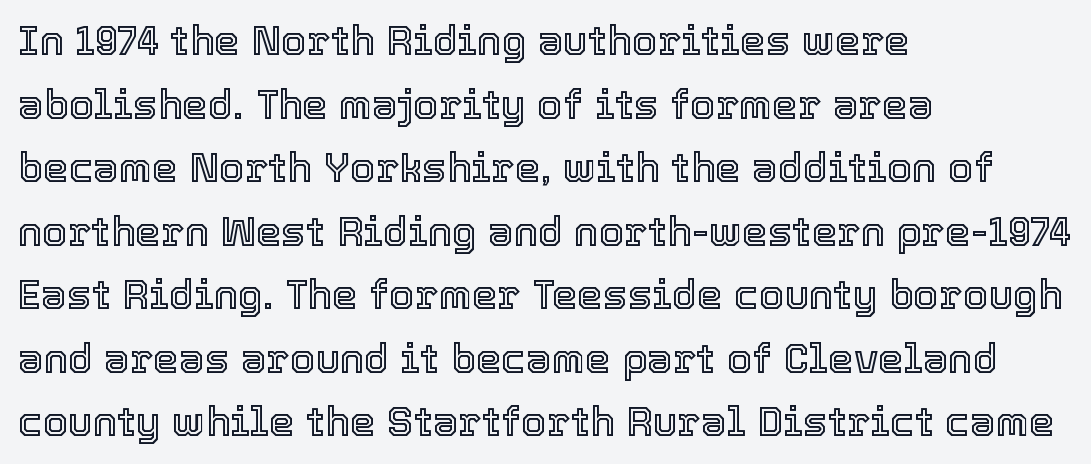
The image shows 41 px text type, upright; set left-aligned, normal line spacing (1.55x), normal letter spacing, not underlined; a medium x-height.
